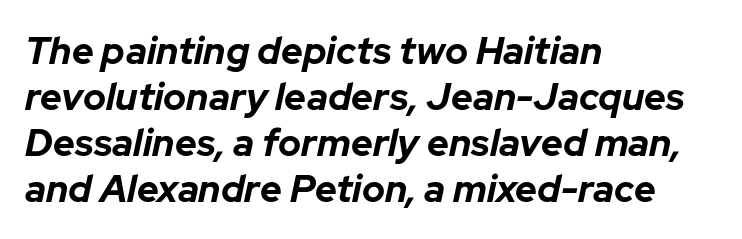
The image shows 38 px bold type, italic (leaning right); set left-aligned, line spacing 1.21x, normal letter spacing, not underlined; low stroke contrast and a medium x-height.
